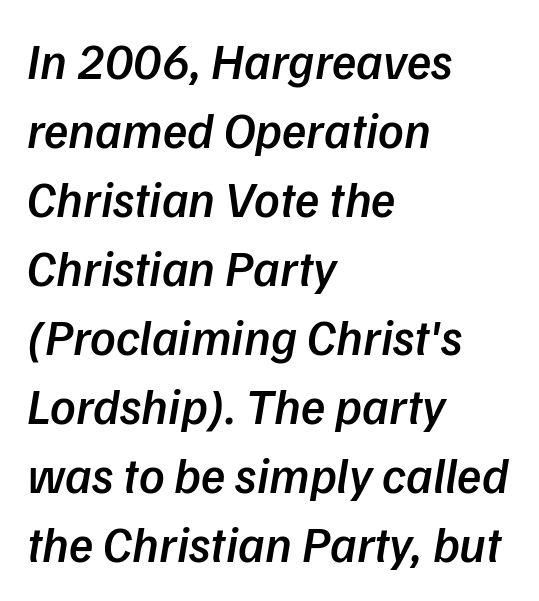
{"italic": "yes", "lean": "right", "slant_degrees": 9, "bold": "semi", "weight": "semibold", "width": "normal", "stroke_contrast": "low", "x_height": "medium", "monospaced": "no", "underline": "no", "align": "left", "line_spacing": "normal", "line_spacing_ratio": 1.38, "letter_spacing": "normal", "letter_spacing_em": 0.0, "glyph_px": 50}
